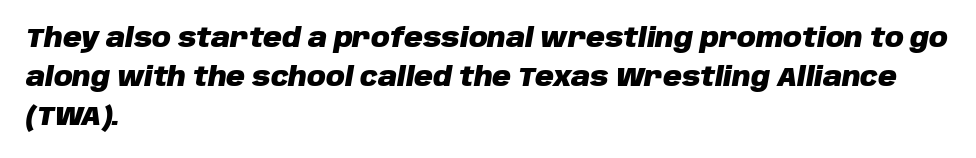
{"italic": "yes", "lean": "right", "slant_degrees": 10, "bold": "yes", "underline": "no", "align": "left", "line_spacing": "normal", "line_spacing_ratio": 1.5, "letter_spacing": "normal", "letter_spacing_em": 0.0, "glyph_px": 26}
